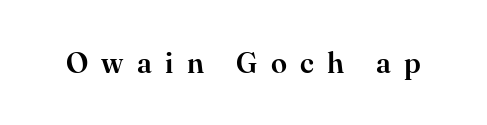
The image shows 29 px serif type, upright; set unusually wide letter spacing (+0.46 em), not underlined; high stroke contrast and a small x-height.
